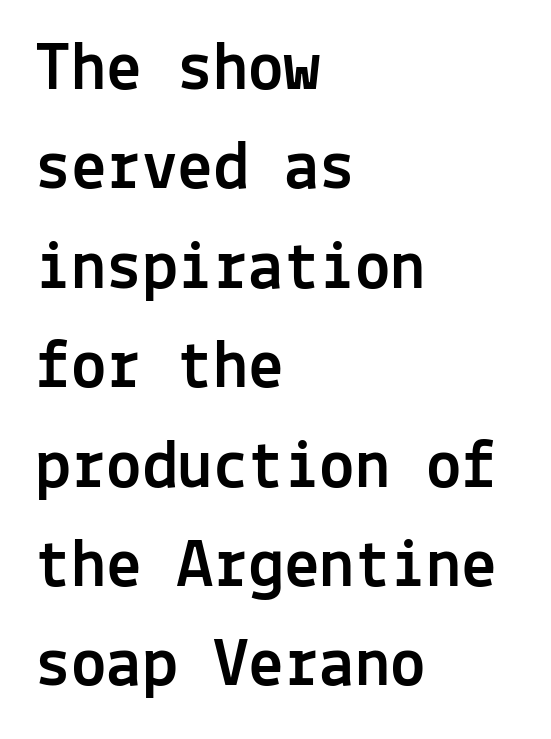
Q: Is the text italic (slanted)? A: No, it is upright.
Q: Is the typeface a serif or a sans-serif typeface? A: Sans-serif.
Q: Is the text underlined? A: No.
Q: How is the paragraph aligned? A: Left-aligned.
Q: Is the spacing between letters normal or unusually wide? A: Normal.
Q: Is the spacing between lines tight, normal or loose? A: Normal.
Q: Width (condensed, normal, or wide)? A: Normal.
Q: x-height? A: Medium.
Q: Monospaced? A: Yes.
